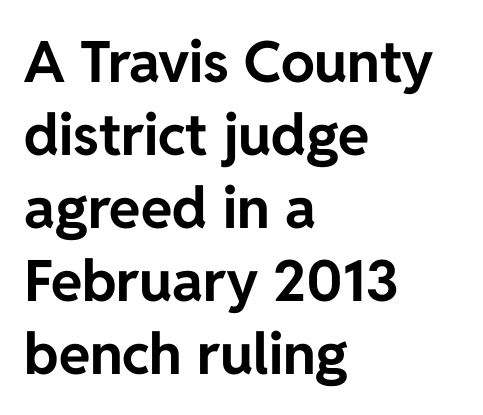
{"serif": "no", "italic": "no", "bold": "yes", "weight": "bold", "width": "normal", "stroke_contrast": "low", "x_height": "medium", "monospaced": "no", "underline": "no", "align": "left", "line_spacing": "normal", "line_spacing_ratio": 1.28, "letter_spacing": "normal", "letter_spacing_em": 0.0, "glyph_px": 57}
